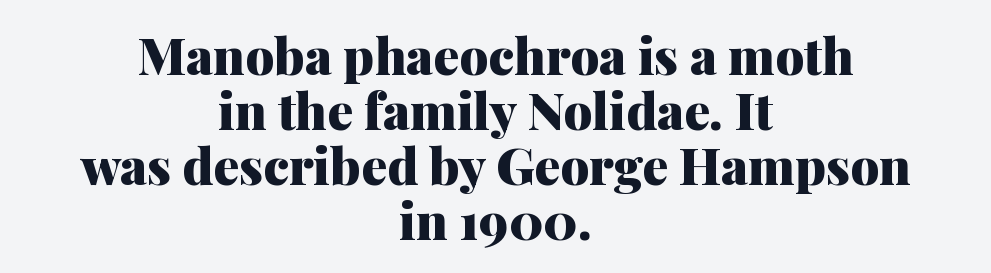
Q: Is the text bold? A: Yes.
Q: Is the text italic (slanted)? A: No, it is upright.
Q: Is the typeface a serif or a sans-serif typeface? A: Serif.
Q: Is the text underlined? A: No.
Q: How is the paragraph aligned? A: Centered.
Q: Is the spacing between letters normal or unusually wide? A: Normal.
Q: Is the spacing between lines tight, normal or loose? A: Tight.
Q: Width (condensed, normal, or wide)? A: Normal.
Q: Stroke contrast? A: Medium.
Q: x-height? A: Medium.
Q: Monospaced? A: No.
